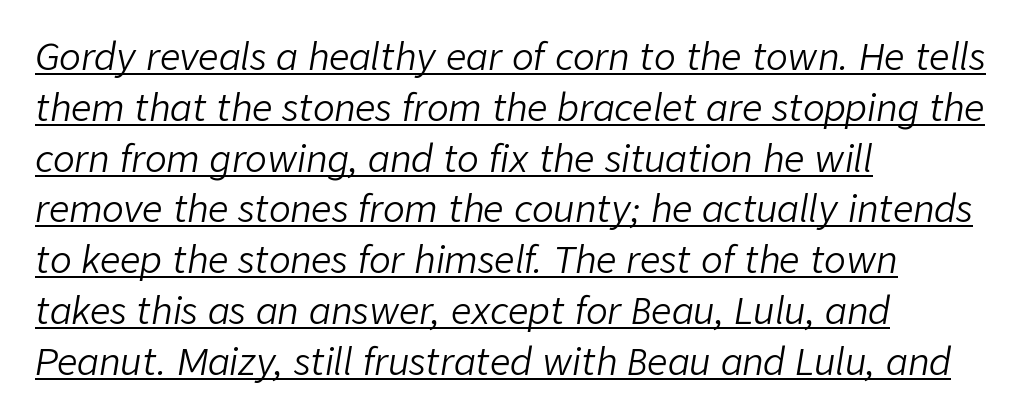
{"italic": "yes", "lean": "right", "slant_degrees": 9, "bold": "no", "weight": "light", "width": "normal", "stroke_contrast": "low", "x_height": "medium", "monospaced": "no", "underline": "yes", "align": "left", "line_spacing": "normal", "line_spacing_ratio": 1.41, "letter_spacing": "normal", "letter_spacing_em": 0.0, "glyph_px": 36}
